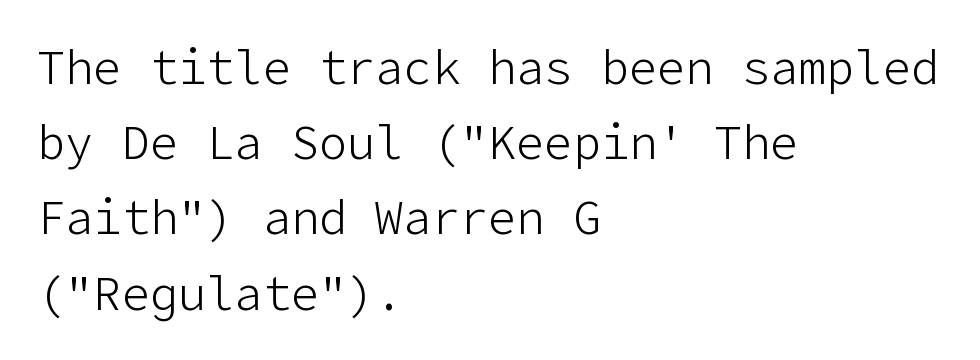
The font family rendered here belongs to the sans-serif group. The leading is moderate, giving the passage an even texture. The strip under each line holds only bare page. If you drew a line through each stem, it would be perfectly vertical. A classic flush-left, rag-right setting is used for this passage.
